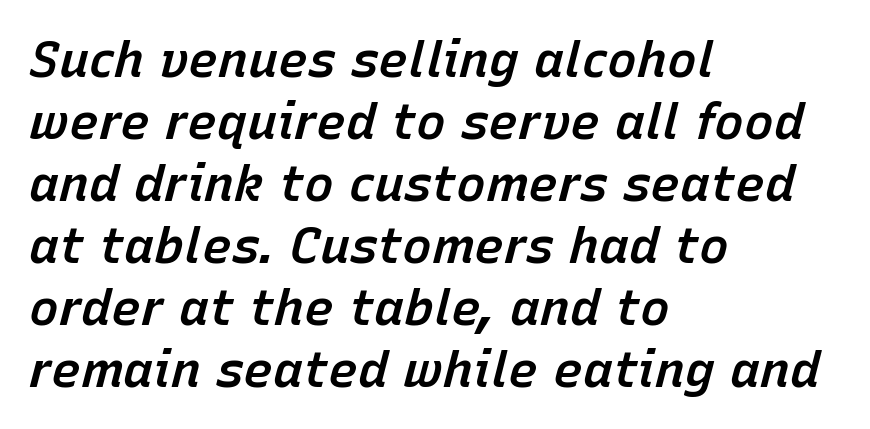
Has an underline been added? It has not. Look at the tracking — it's just the regular setting, nothing added. The rendering applies a slant to the glyphs. Spacing verdict: proportional, widths tailored to each character. As a designer I'd log this as weight 600, semibold. The compositor pushed each line to the left boundary.
